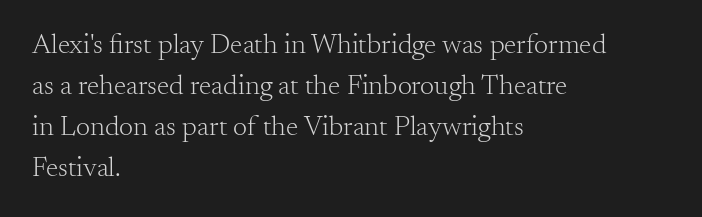
The image shows 28 px light serif type, upright; set left-aligned, normal line spacing (1.47x), normal letter spacing, not underlined; medium stroke contrast and a small x-height.
